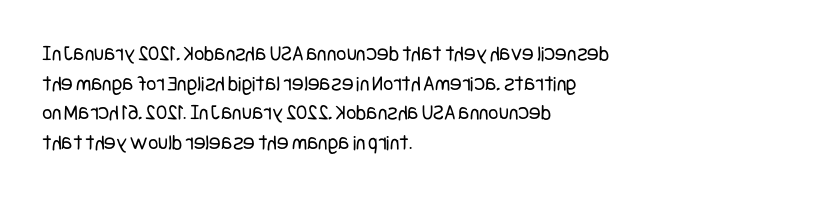
Q: Is the text bold? A: No.
Q: Is the text italic (slanted)? A: No, it is upright.
Q: Is the text underlined? A: No.
Q: How is the paragraph aligned? A: Left-aligned.
Q: Is the spacing between letters normal or unusually wide? A: Normal.
Q: Is the spacing between lines tight, normal or loose? A: Normal.
